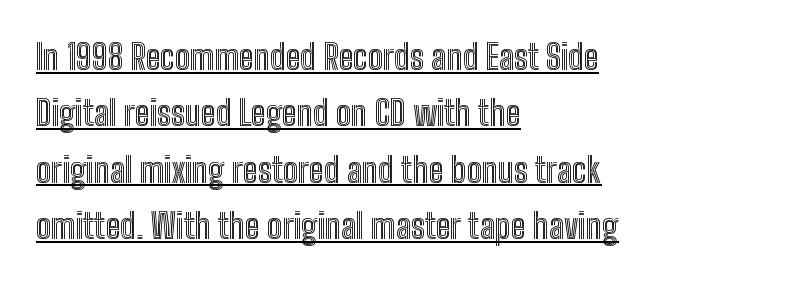
The typesetter chose a ragged-right arrangement here. Caption: standard tracking, unaltered. Posture: straight, roman, zero tilt. The rows are spaced the way most documents space them. Varying glyph widths throughout — classic text-font behaviour.
